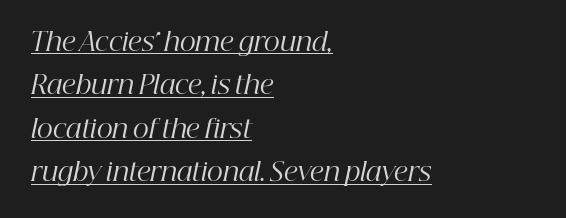
{"italic": "yes", "lean": "right", "slant_degrees": 12, "bold": "no", "underline": "yes", "align": "left", "line_spacing_ratio": 1.74, "letter_spacing": "normal", "letter_spacing_em": 0.0, "glyph_px": 25}
